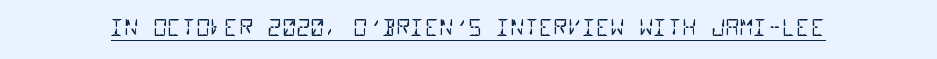
The image shows 22 px text type; set normal letter spacing, underlined.
